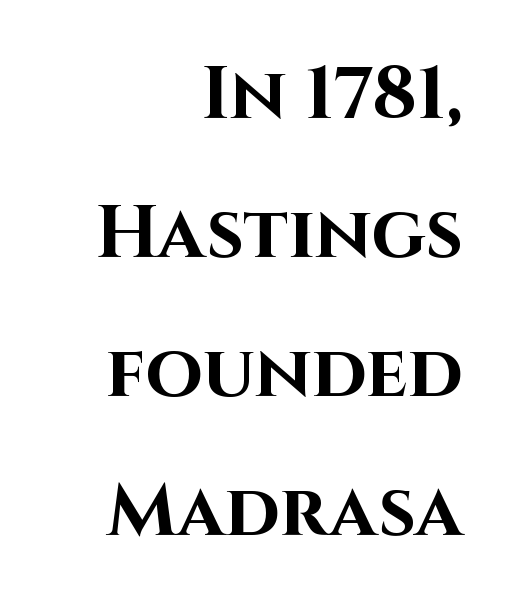
{"serif": "no", "italic": "no", "bold": "yes", "weight": "bold", "width": "normal", "stroke_contrast": "high", "x_height": "large", "monospaced": "no", "underline": "no", "align": "right", "line_spacing_ratio": 1.88, "letter_spacing": "normal", "letter_spacing_em": 0.0, "glyph_px": 74}
